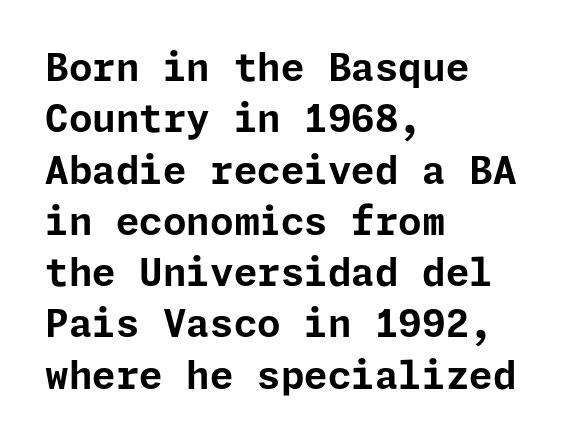
The image shows 38 px bold sans-serif type, upright; set left-aligned, normal line spacing (1.35x), normal letter spacing, not underlined; low stroke contrast and a medium x-height.
